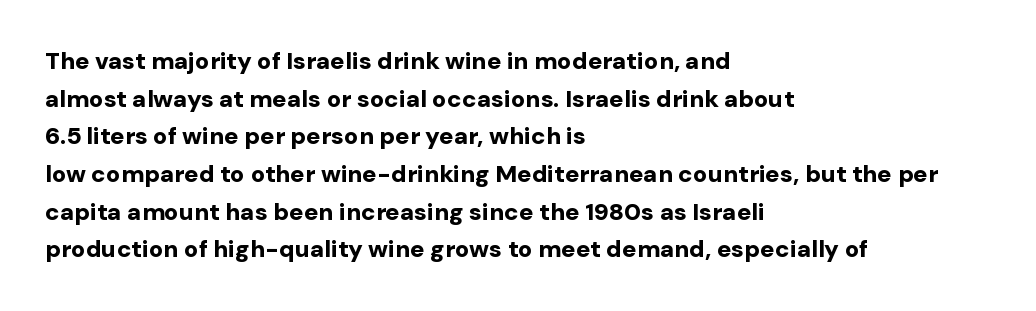
The image shows 24 px bold type, upright; set left-aligned, normal line spacing (1.57x), normal letter spacing, not underlined.
